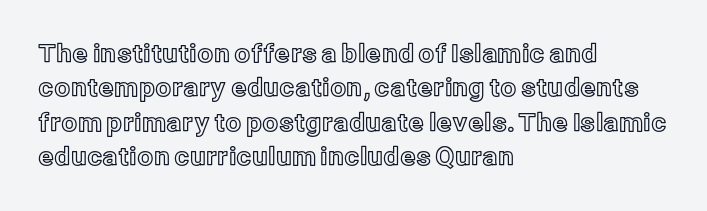
Q: Is the text italic (slanted)? A: No, it is upright.
Q: Is the text underlined? A: No.
Q: How is the paragraph aligned? A: Left-aligned.
Q: Is the spacing between letters normal or unusually wide? A: Normal.
Q: Is the spacing between lines tight, normal or loose? A: Normal.
